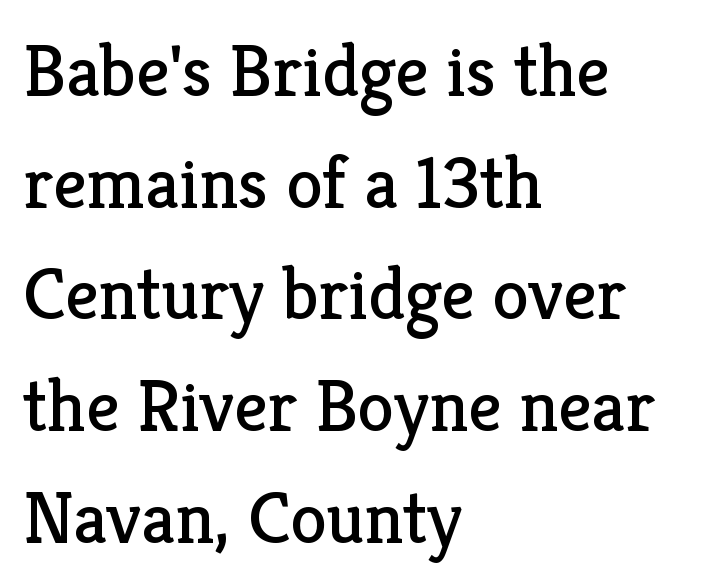
Q: Is the text bold? A: No.
Q: Is the text italic (slanted)? A: No, it is upright.
Q: Is the typeface a serif or a sans-serif typeface? A: Serif.
Q: Is the text underlined? A: No.
Q: How is the paragraph aligned? A: Left-aligned.
Q: Is the spacing between letters normal or unusually wide? A: Normal.
Q: Is the spacing between lines tight, normal or loose? A: Normal.
Q: Width (condensed, normal, or wide)? A: Normal.
Q: Stroke contrast? A: Low.
Q: x-height? A: Medium.
Q: Monospaced? A: No.
